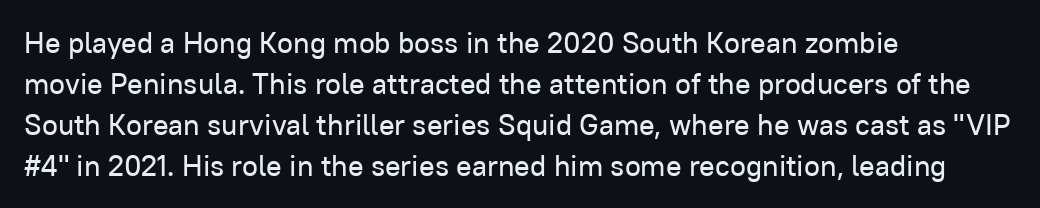
The image shows 29 px sans-serif type, upright; set left-aligned, normal line spacing (1.41x), normal letter spacing, not underlined; low stroke contrast and a medium x-height.
